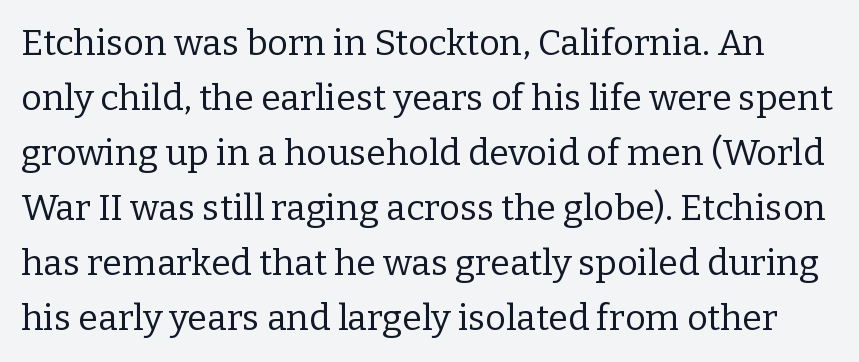
{"serif": "yes", "italic": "no", "bold": "no", "weight": "regular", "width": "normal", "stroke_contrast": "low", "x_height": "medium", "monospaced": "no", "underline": "no", "line_spacing": "normal", "line_spacing_ratio": 1.53, "letter_spacing": "normal", "letter_spacing_em": 0.0, "glyph_px": 36}
